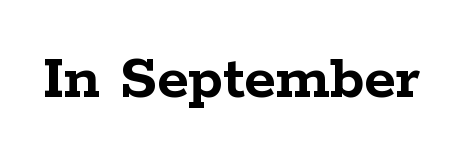
Strokes here are thick enough to call this a true bold. Ordinary non-slanted type is in use. Descender tails drop into unmarked territory. Honestly, the letter spacing is just normal — you wouldn't notice it. The face used here is proportionally spaced, like ordinary book or web type. Is this a sans? No — the strokes have serifs.
